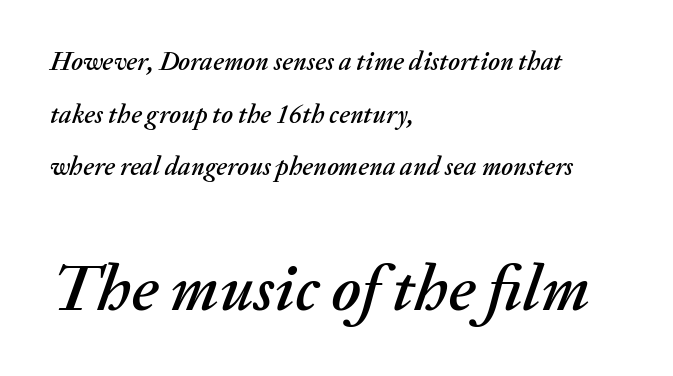
These lines are rendered in a variable-pitch font. How would I describe the line gaps? Wide and relaxed. Standard letterfit; no display-style spreading of the glyphs. A student would call this left alignment; a typographer would say flush left, rag right. The specimen reads as italic at a glance.
